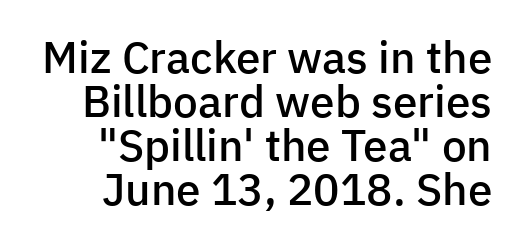
The image shows 44 px semibold sans-serif type, upright; set right-aligned, tight line spacing (1.0x), normal letter spacing, not underlined; low stroke contrast and a medium x-height.
